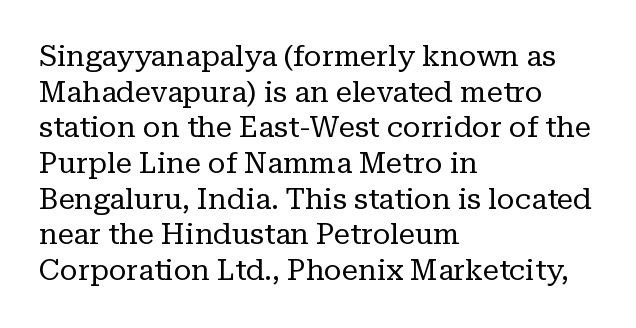
{"serif": "yes", "italic": "no", "bold": "no", "weight": "regular", "width": "normal", "stroke_contrast": "low", "x_height": "medium", "monospaced": "no", "underline": "no", "align": "left", "line_spacing_ratio": 1.23, "letter_spacing": "normal", "letter_spacing_em": 0.0, "glyph_px": 29}
